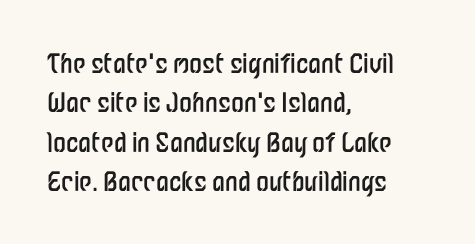
{"italic": "no", "bold": "no", "underline": "no", "align": "left", "line_spacing": "normal", "line_spacing_ratio": 1.51, "letter_spacing": "normal", "letter_spacing_em": 0.0, "glyph_px": 26}
